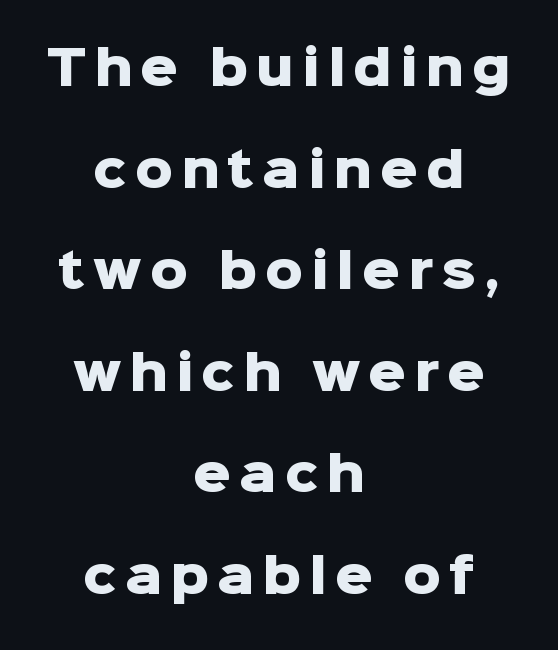
Q: Is the text bold? A: Yes.
Q: Is the text italic (slanted)? A: No, it is upright.
Q: Is the typeface a serif or a sans-serif typeface? A: Sans-serif.
Q: Is the text underlined? A: No.
Q: How is the paragraph aligned? A: Centered.
Q: Is the spacing between lines tight, normal or loose? A: Loose.
Q: Width (condensed, normal, or wide)? A: Normal.
Q: Stroke contrast? A: Low.
Q: x-height? A: Medium.
Q: Monospaced? A: No.
